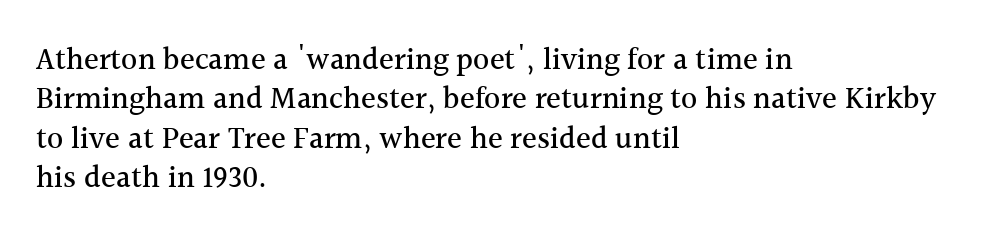
Compared with typical paragraphs, the rows here are spaced about the same. One-word summary of the alignment: left. Honestly, the letter spacing is just normal — you wouldn't notice it. You can tell from the footed stems that serif type was used. Notice how the stems are strictly vertical — no italics here.
